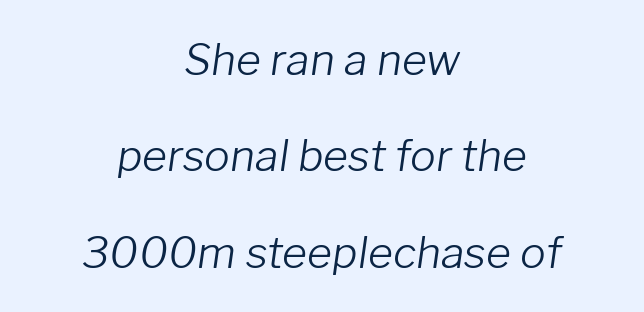
{"italic": "yes", "lean": "right", "slant_degrees": 8, "bold": "no", "weight": "light", "width": "normal", "stroke_contrast": "low", "x_height": "medium", "monospaced": "no", "underline": "no", "align": "center", "line_spacing": "loose", "line_spacing_ratio": 2.24, "letter_spacing": "normal", "letter_spacing_em": 0.0, "glyph_px": 43}
